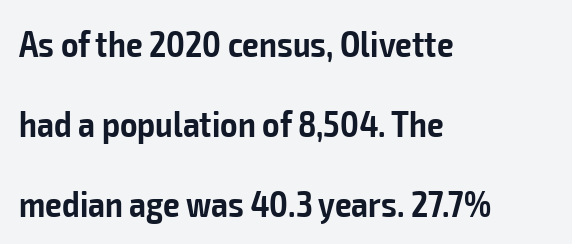
Q: Is the text bold? A: Semi-bold.
Q: Is the text italic (slanted)? A: No, it is upright.
Q: Is the typeface a serif or a sans-serif typeface? A: Sans-serif.
Q: Is the text underlined? A: No.
Q: How is the paragraph aligned? A: Left-aligned.
Q: Is the spacing between letters normal or unusually wide? A: Normal.
Q: Is the spacing between lines tight, normal or loose? A: Loose.
Q: Width (condensed, normal, or wide)? A: Condensed.
Q: Stroke contrast? A: Low.
Q: x-height? A: Medium.
Q: Monospaced? A: No.
